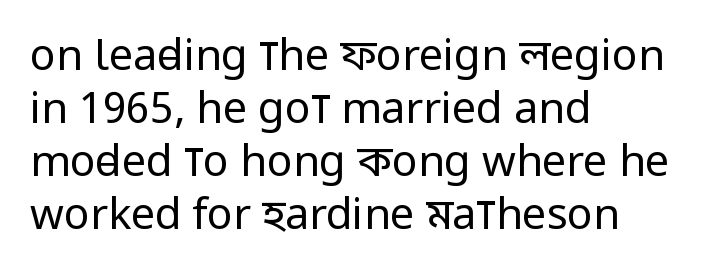
{"serif": "no", "italic": "no", "bold": "no", "weight": "regular", "width": "condensed", "stroke_contrast": "low", "x_height": "large", "monospaced": "no", "underline": "no", "align": "left", "line_spacing_ratio": 1.23, "letter_spacing": "normal", "letter_spacing_em": 0.0, "glyph_px": 43}
